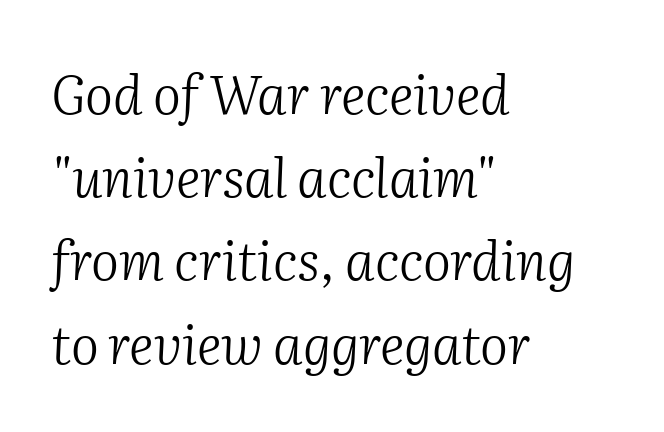
Q: Is the text bold? A: No.
Q: Is the text italic (slanted)? A: Yes, it leans right by about 2 degrees.
Q: Is the typeface a serif or a sans-serif typeface? A: Serif.
Q: Is the text underlined? A: No.
Q: How is the paragraph aligned? A: Left-aligned.
Q: Is the spacing between letters normal or unusually wide? A: Normal.
Q: Is the spacing between lines tight, normal or loose? A: Normal.
Q: Width (condensed, normal, or wide)? A: Normal.
Q: Stroke contrast? A: Medium.
Q: x-height? A: Medium.
Q: Monospaced? A: No.
